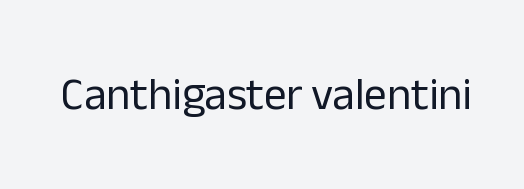
{"serif": "no", "italic": "no", "bold": "no", "weight": "regular", "width": "normal", "stroke_contrast": "low", "x_height": "medium", "monospaced": "no", "underline": "no", "letter_spacing": "normal", "letter_spacing_em": 0.0, "glyph_px": 45}
